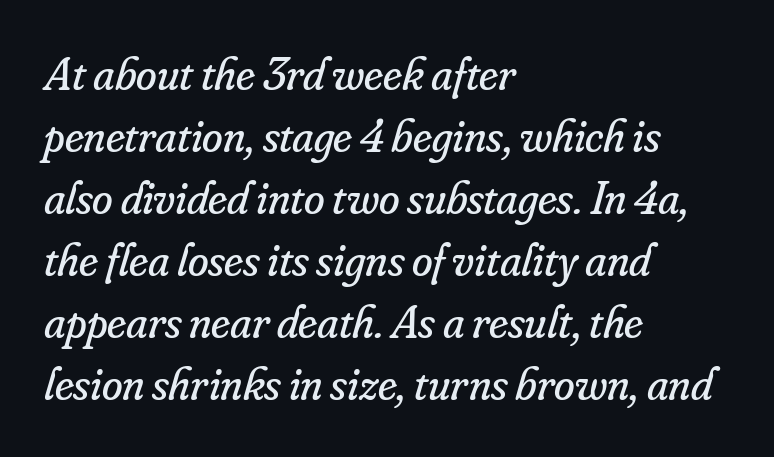
Q: Is the text bold? A: No.
Q: Is the text italic (slanted)? A: Yes, it leans right by about 16 degrees.
Q: Is the typeface a serif or a sans-serif typeface? A: Serif.
Q: Is the text underlined? A: No.
Q: How is the paragraph aligned? A: Left-aligned.
Q: Is the spacing between letters normal or unusually wide? A: Normal.
Q: Is the spacing between lines tight, normal or loose? A: Normal.
Q: Width (condensed, normal, or wide)? A: Normal.
Q: Stroke contrast? A: Low.
Q: x-height? A: Small.
Q: Monospaced? A: No.
